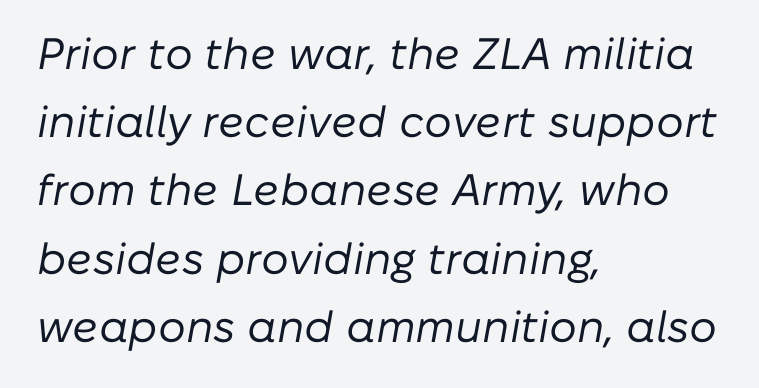
Line spacing here is normal. Rendered with sloped, italic letterforms. This rendering leaves character spacing at its baseline value. This sample has the flowing, uneven cadence of proportional lettering. Plain, unruled lines of type. The passage is arranged the way most books set body copy — flush left.
